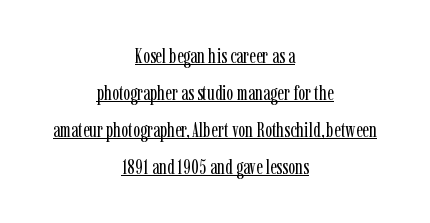
{"italic": "no", "bold": "no", "underline": "yes", "align": "center", "line_spacing_ratio": 1.76, "letter_spacing": "normal", "letter_spacing_em": 0.0, "glyph_px": 21}
